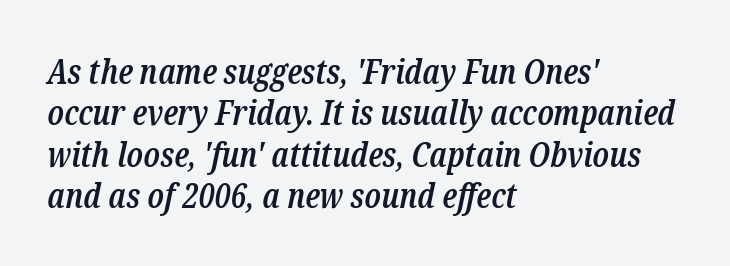
Each row of text sits above clean, open space. The horizontal fit of the characters is conventional and even. The rendering applies a slant to the glyphs. Font category for this specimen: serif. Character widths vary here, with narrow letters taking less room than wide ones.
